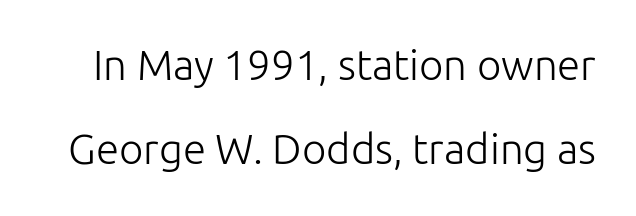
Q: Is the text bold? A: No.
Q: Is the text italic (slanted)? A: No, it is upright.
Q: Is the typeface a serif or a sans-serif typeface? A: Sans-serif.
Q: Is the text underlined? A: No.
Q: Is the spacing between letters normal or unusually wide? A: Normal.
Q: Is the spacing between lines tight, normal or loose? A: Loose.
Q: Width (condensed, normal, or wide)? A: Normal.
Q: Stroke contrast? A: Low.
Q: x-height? A: Medium.
Q: Monospaced? A: No.
